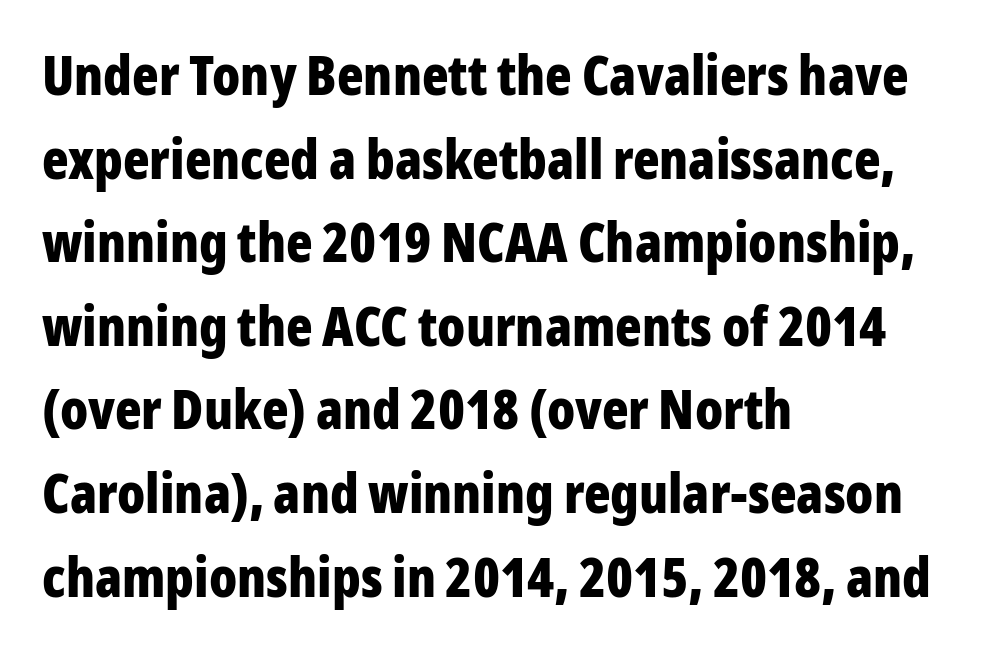
Typographically, this falls in the sans-serif category. Letters rest on an invisible, unmarked baseline. Its strokes are broad and dark, the hallmark of bold type. Do the characters align in a grid? No, the font is proportional. Does extra space separate the letters? No, they use regular spacing.
